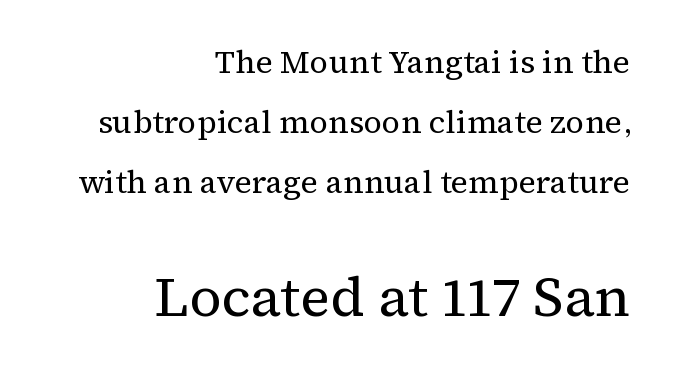
The image shows 56 px regular-weight serif type, upright; set right-aligned, line spacing 1.88x, normal letter spacing, not underlined; the second (bottom) block is 1.75x larger; medium stroke contrast and a medium x-height.
